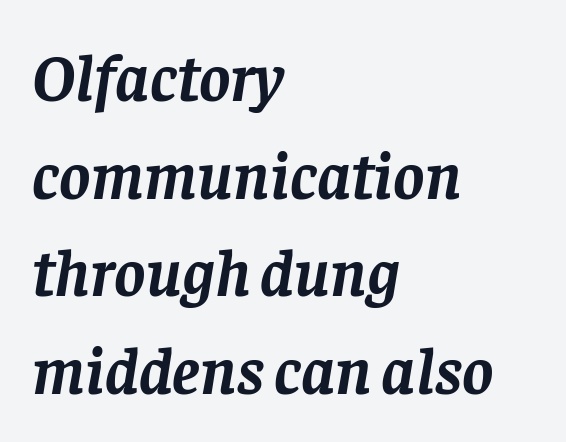
The image shows 66 px semibold serif type, italic (leaning right); set left-aligned, normal line spacing (1.48x), normal letter spacing, not underlined; low stroke contrast and a large x-height.
